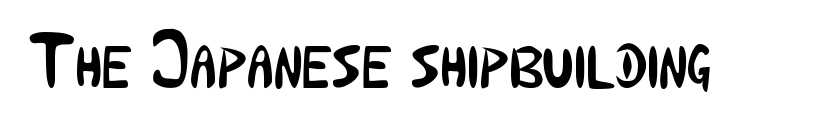
{"serif": "no", "italic": "no", "bold": "no", "weight": "regular", "width": "condensed", "stroke_contrast": "low", "x_height": "medium", "monospaced": "no", "underline": "no", "letter_spacing": "normal", "letter_spacing_em": 0.0, "glyph_px": 76}
